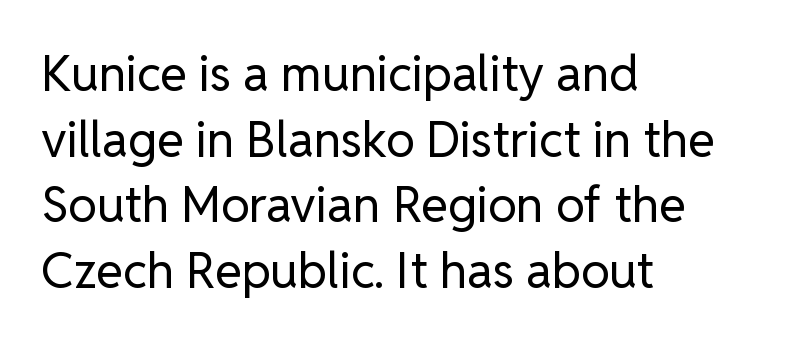
{"serif": "no", "italic": "no", "bold": "no", "weight": "regular", "width": "normal", "stroke_contrast": "low", "x_height": "medium", "monospaced": "no", "underline": "no", "align": "left", "line_spacing": "normal", "line_spacing_ratio": 1.34, "letter_spacing": "normal", "letter_spacing_em": 0.0, "glyph_px": 49}
